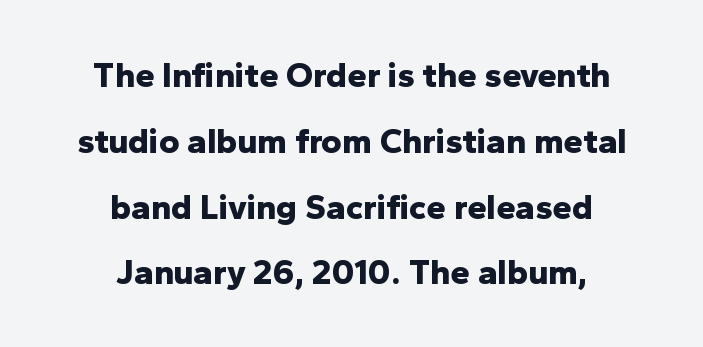
The horizontal fit of the characters is conventional and even. Think of a printed novel: that variable character pitch is what you see here. The letters are bold, with thick, heavy strokes. Notice how the stems are strictly vertical — no italics here. The text was rendered using a sans face with plain stroke endings. The space directly below the letters is spotless.
